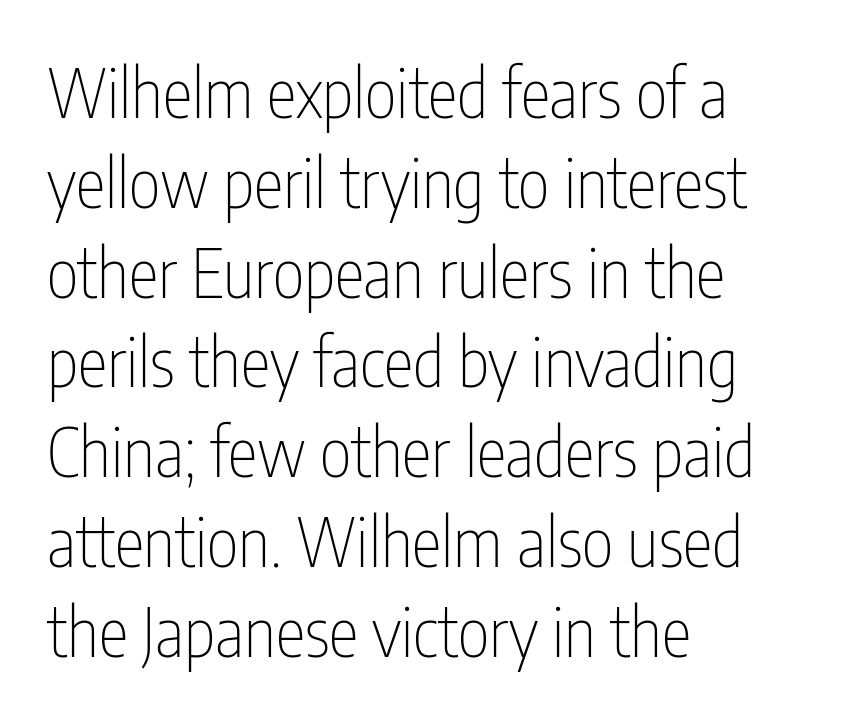
{"serif": "no", "italic": "no", "bold": "no", "weight": "thin", "width": "condensed", "stroke_contrast": "low", "x_height": "medium", "monospaced": "no", "underline": "no", "align": "left", "line_spacing": "normal", "line_spacing_ratio": 1.32, "letter_spacing": "normal", "letter_spacing_em": 0.0, "glyph_px": 68}
